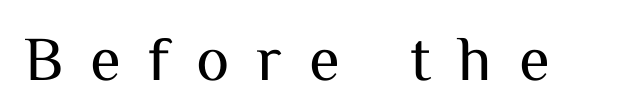
{"serif": "no", "italic": "no", "bold": "no", "weight": "regular", "width": "normal", "stroke_contrast": "medium", "x_height": "medium", "monospaced": "no", "underline": "no", "letter_spacing": "wide", "letter_spacing_em": 0.43, "glyph_px": 63}
